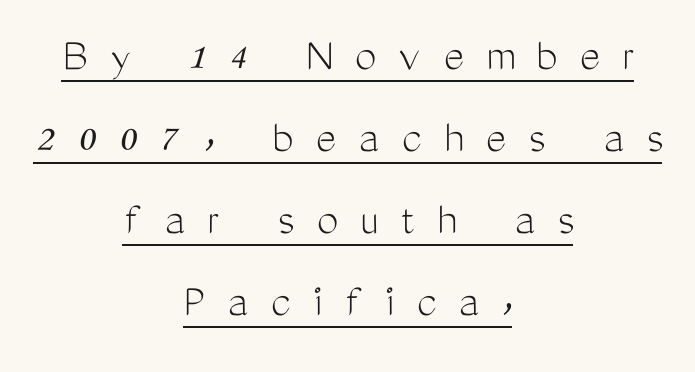
Q: Is the text bold? A: No.
Q: Is the text italic (slanted)? A: No, it is upright.
Q: Is the typeface a serif or a sans-serif typeface? A: Sans-serif.
Q: Is the text underlined? A: Yes.
Q: How is the paragraph aligned? A: Centered.
Q: Is the spacing between letters normal or unusually wide? A: Unusually wide.
Q: Width (condensed, normal, or wide)? A: Condensed.
Q: Stroke contrast? A: Medium.
Q: x-height? A: Medium.
Q: Monospaced? A: No.
